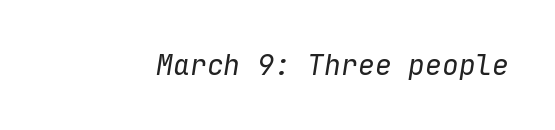
These lines keep a tight, regular rhythm from letter to letter. Weight: not bold — regular or lighter. Monospaced: the letters line up in strict vertical columns. Each row of text sits above clean, open space. The specimen reads as italic at a glance.
